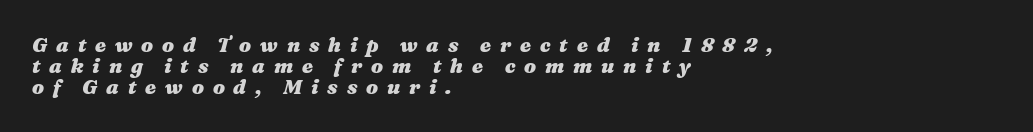
{"italic": "yes", "lean": "right", "slant_degrees": 16, "bold": "yes", "underline": "no", "align": "left", "line_spacing": "tight", "line_spacing_ratio": 1.04, "letter_spacing": "wide", "letter_spacing_em": 0.44, "glyph_px": 20}
